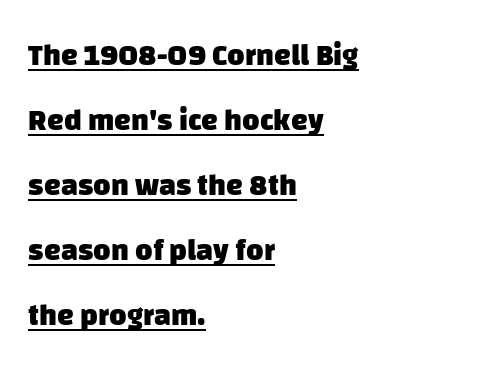
{"serif": "no", "bold": "yes", "weight": "heavy", "width": "normal", "stroke_contrast": "low", "x_height": "large", "monospaced": "no", "underline": "yes", "align": "left", "line_spacing": "loose", "line_spacing_ratio": 2.17, "letter_spacing": "normal", "letter_spacing_em": 0.0, "glyph_px": 30}
